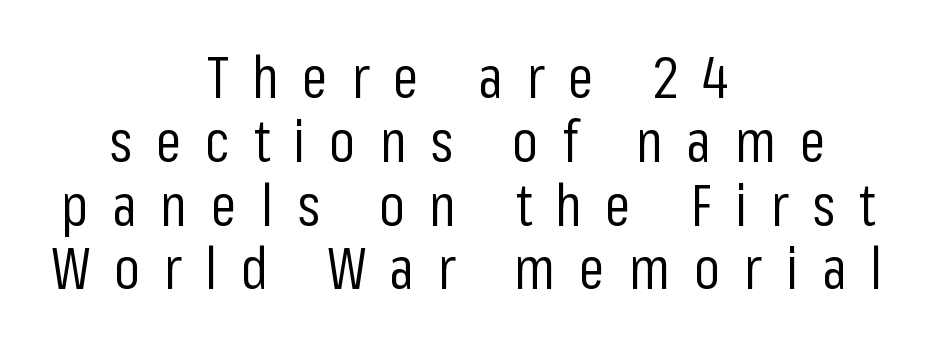
Every row of glyphs is offset so its center matches the block's center. Think standard paragraph weight, or any step lighter than that. Only glyphs here, with clear space below each row. The lines are packed closely together with very little leading. Look at the tracking — it's clearly loosened, letters drifting apart. This is the regular roman posture of the typeface.
